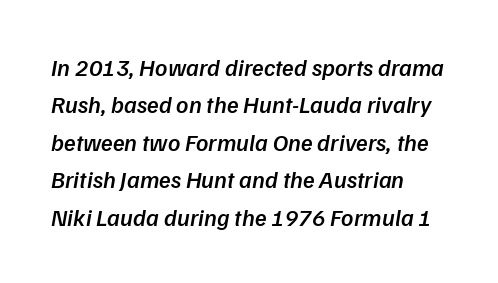
Posture: slanted. One-word summary of the alignment: left. Quick note: underline off. Characters follow at the spacing the type designer built in. The line-height multiplier appears to be the usual default. In terms of weight, the rendering is demibold, just under bold.
